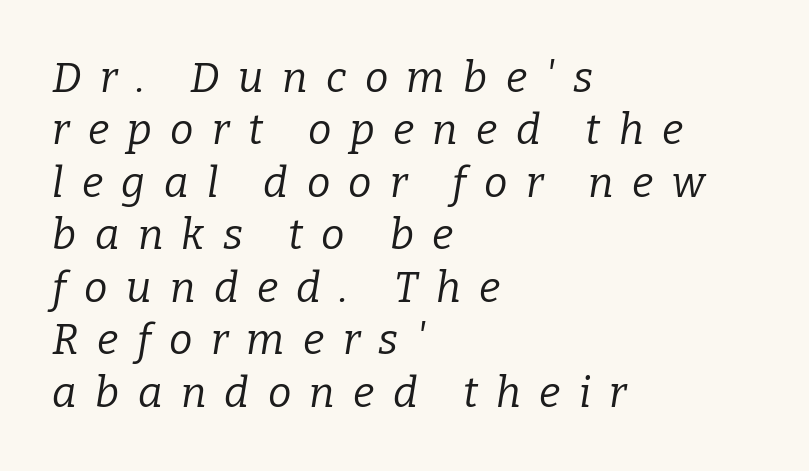
Q: Is the text bold? A: No.
Q: Is the text italic (slanted)? A: Yes, it leans right by about 9 degrees.
Q: Is the typeface a serif or a sans-serif typeface? A: Serif.
Q: Is the text underlined? A: No.
Q: How is the paragraph aligned? A: Left-aligned.
Q: Is the spacing between letters normal or unusually wide? A: Unusually wide.
Q: Is the spacing between lines tight, normal or loose? A: Normal.
Q: Width (condensed, normal, or wide)? A: Normal.
Q: Stroke contrast? A: Low.
Q: x-height? A: Medium.
Q: Monospaced? A: No.
